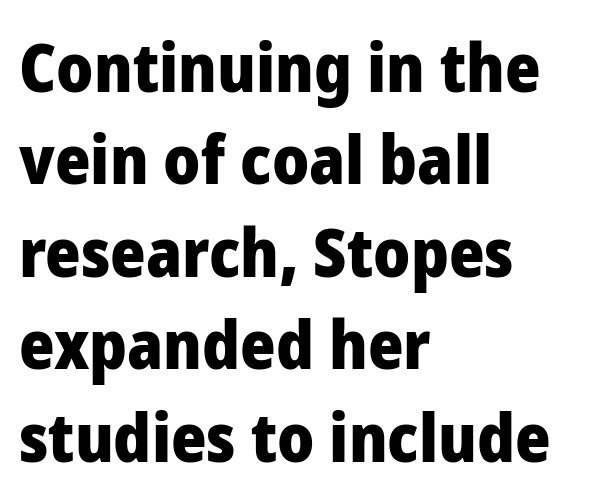
The image shows 68 px heavy sans-serif type, upright; set left-aligned, normal line spacing (1.36x), normal letter spacing, not underlined; low stroke contrast and a medium x-height.
